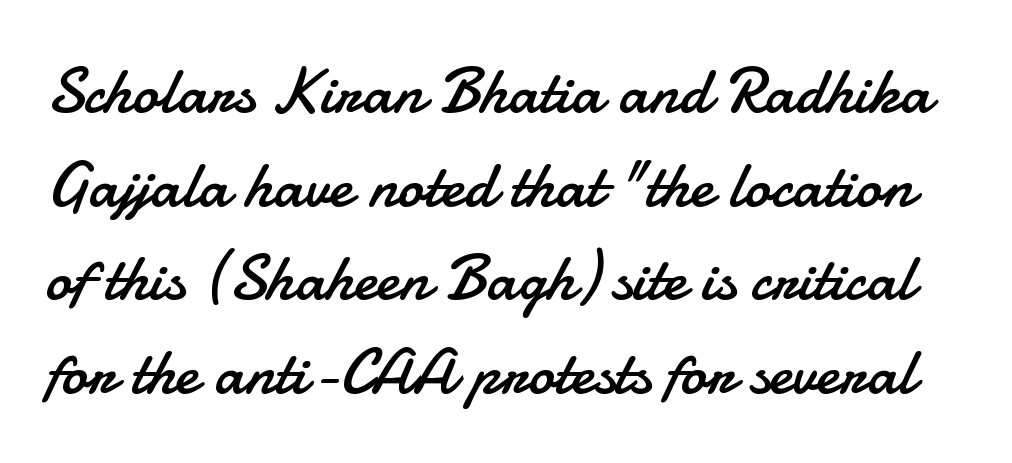
{"serif": "no", "bold": "no", "weight": "regular", "width": "normal", "stroke_contrast": "low", "x_height": "small", "monospaced": "no", "underline": "no", "line_spacing": "normal", "line_spacing_ratio": 1.44, "letter_spacing": "normal", "letter_spacing_em": 0.0, "glyph_px": 65}
